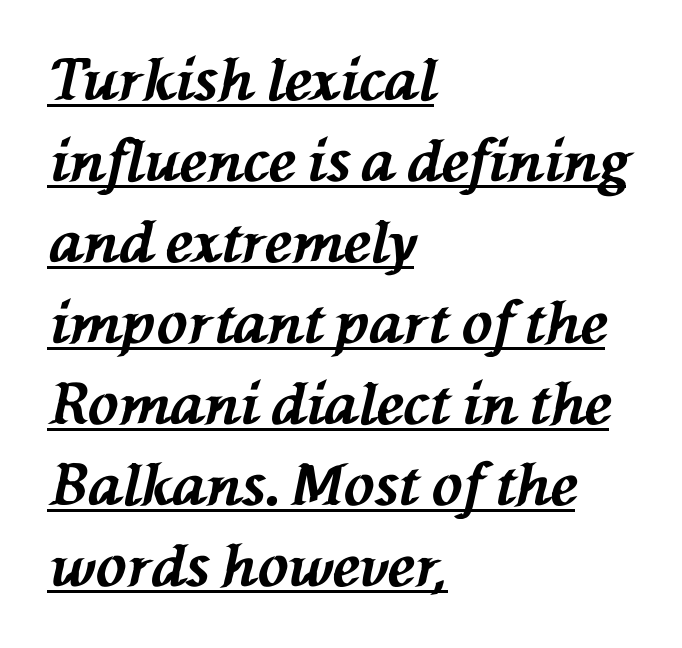
{"italic": "yes", "lean": "left", "slant_degrees": 76, "bold": "yes", "weight": "bold", "width": "normal", "stroke_contrast": "medium", "x_height": "medium", "monospaced": "no", "underline": "yes", "align": "left", "line_spacing": "normal", "line_spacing_ratio": 1.42, "letter_spacing": "normal", "letter_spacing_em": 0.0, "glyph_px": 57}
